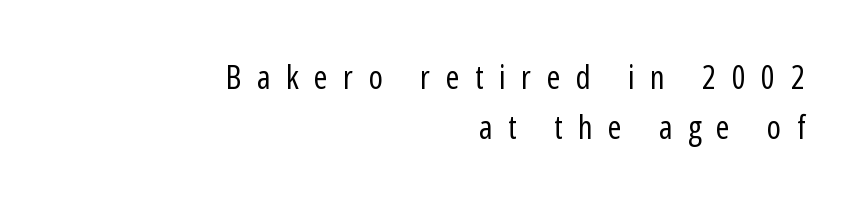
Upright lettering throughout. Leftover space on each line is placed entirely before the opening word. Note: no serifs on the glyphs. Plain, unruled lines of type. Stems here are at most as thick as an everyday book face.
